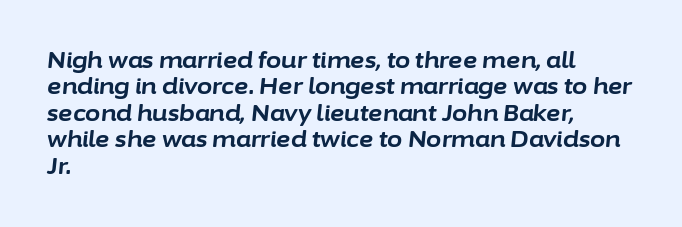
{"italic": "yes", "lean": "right", "slant_degrees": 6, "bold": "yes", "underline": "no", "align": "left", "line_spacing_ratio": 1.2, "letter_spacing": "normal", "letter_spacing_em": 0.0, "glyph_px": 22}
